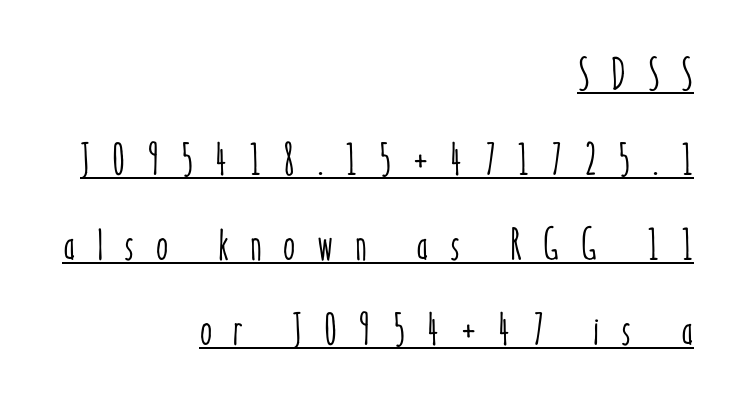
The ragged edge is on the left, which tells us the setting is flush right. A baseline rule has been typeset under these characters. This is the regular roman posture of the typeface. Caption: expanded tracking, letters set apart. One glance says open: line gaps are wider than usual. Here the designer chose a conventional face with non-uniform glyph widths.
